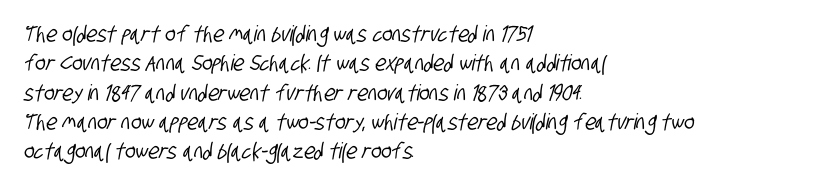
{"underline": "no", "align": "left", "line_spacing": "normal", "line_spacing_ratio": 1.33, "letter_spacing": "normal", "letter_spacing_em": 0.0, "glyph_px": 22}
